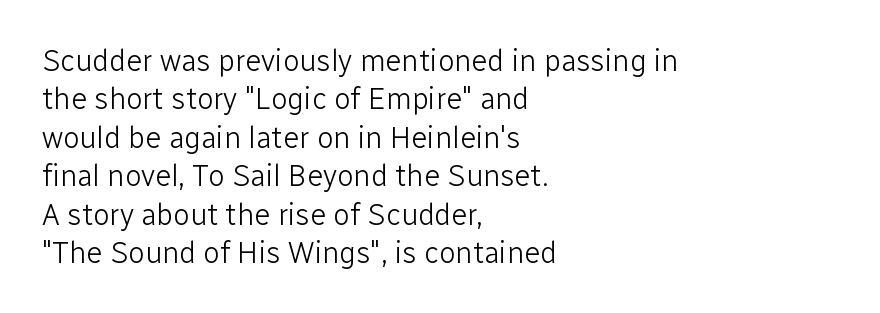
Glance below the letters and you will spot only blank space. Upright lettering throughout. Each letter's strokes conclude bluntly, with no projecting serifs. You could not count columns in this text — the font is proportionally spaced.
